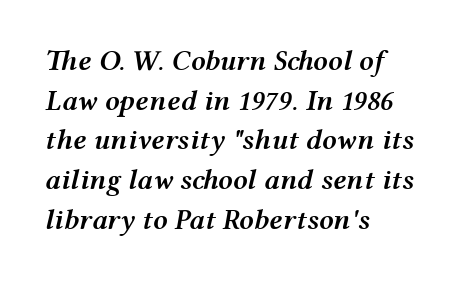
{"italic": "yes", "lean": "right", "slant_degrees": 12, "bold": "semi", "weight": "semibold", "width": "wide", "stroke_contrast": "medium", "x_height": "medium", "monospaced": "no", "underline": "no", "align": "left", "line_spacing": "normal", "line_spacing_ratio": 1.37, "letter_spacing": "normal", "letter_spacing_em": 0.0, "glyph_px": 29}
